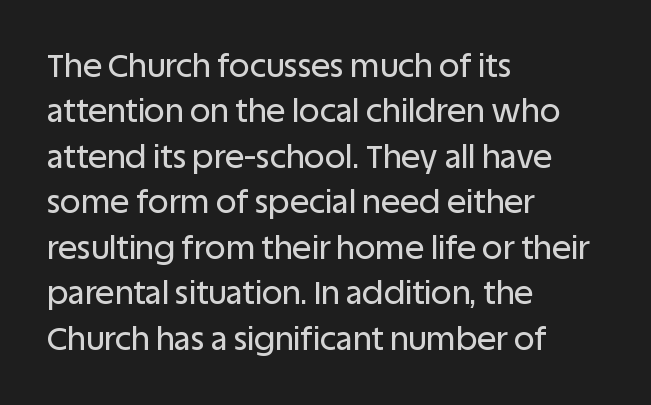
Q: Is the text italic (slanted)? A: No, it is upright.
Q: Is the typeface a serif or a sans-serif typeface? A: Sans-serif.
Q: Is the text underlined? A: No.
Q: How is the paragraph aligned? A: Left-aligned.
Q: Is the spacing between letters normal or unusually wide? A: Normal.
Q: Is the spacing between lines tight, normal or loose? A: Normal.
Q: Width (condensed, normal, or wide)? A: Normal.
Q: Stroke contrast? A: Low.
Q: x-height? A: Large.
Q: Monospaced? A: No.
